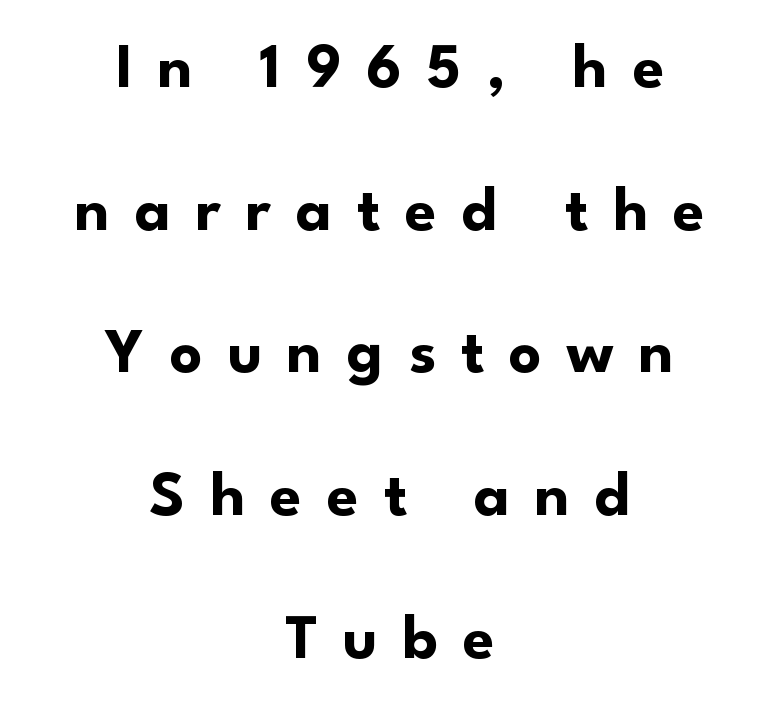
Q: Is the text bold? A: Yes.
Q: Is the text italic (slanted)? A: No, it is upright.
Q: Is the typeface a serif or a sans-serif typeface? A: Sans-serif.
Q: Is the text underlined? A: No.
Q: How is the paragraph aligned? A: Centered.
Q: Is the spacing between letters normal or unusually wide? A: Unusually wide.
Q: Is the spacing between lines tight, normal or loose? A: Loose.
Q: Width (condensed, normal, or wide)? A: Normal.
Q: Stroke contrast? A: Low.
Q: x-height? A: Small.
Q: Monospaced? A: No.
